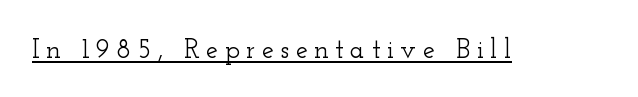
{"italic": "no", "underline": "yes", "letter_spacing": "wide", "letter_spacing_em": 0.24, "glyph_px": 27}
